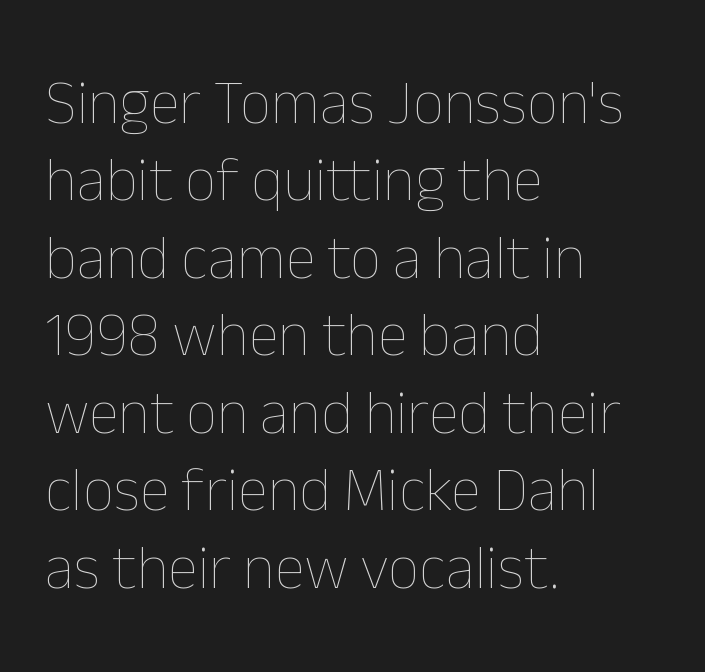
Whoever set this chose a conventional vertical rhythm. Only glyphs here, with clear space below each row. Quick note: not italic, upright. Weight: regular or lighter. Do the characters align in a grid? No, the font is proportional.
